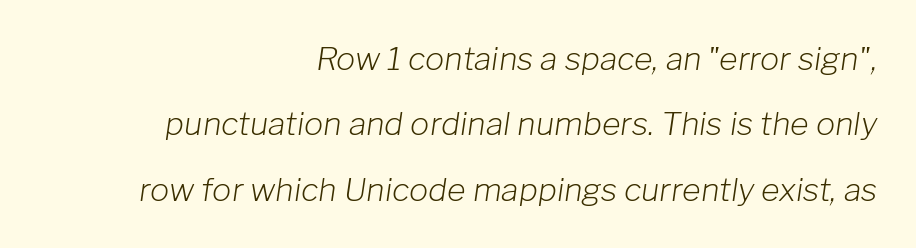
Glance below the letters and you will spot only blank space. Characters are canted at an angle relative to the baseline's perpendicular. Weight: regular or lighter. You could not count columns in this text — the font is proportionally spaced.
